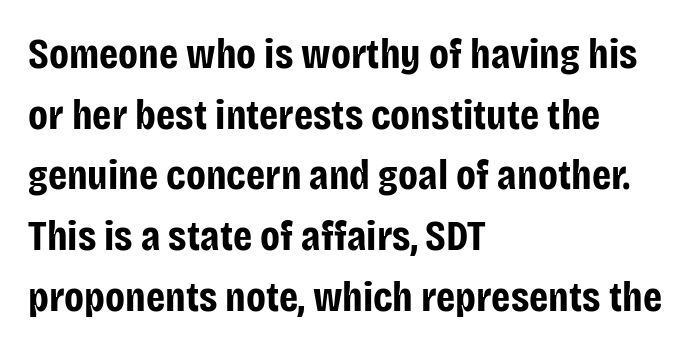
The image shows 43 px bold, condensed sans-serif type, upright; set left-aligned, normal line spacing (1.41x), normal letter spacing, not underlined; low stroke contrast and a large x-height.
